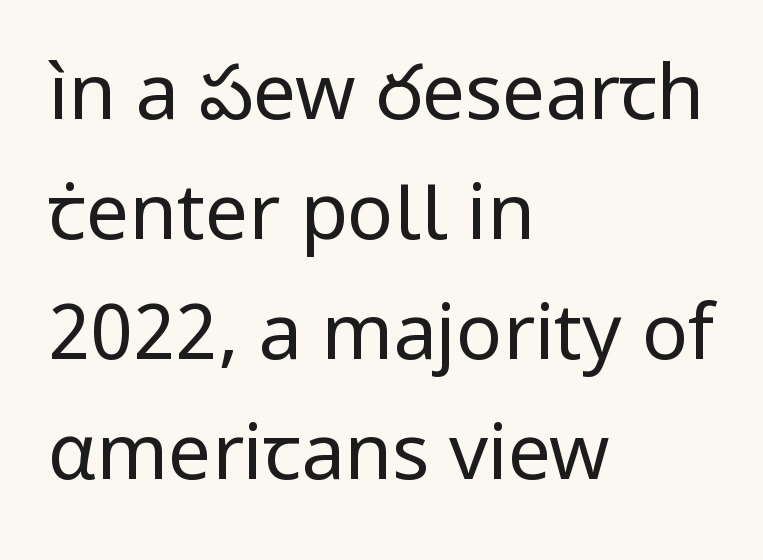
The image shows 77 px regular-weight sans-serif type, upright; set left-aligned, normal line spacing (1.56x), normal letter spacing, not underlined; low stroke contrast and a medium x-height.
